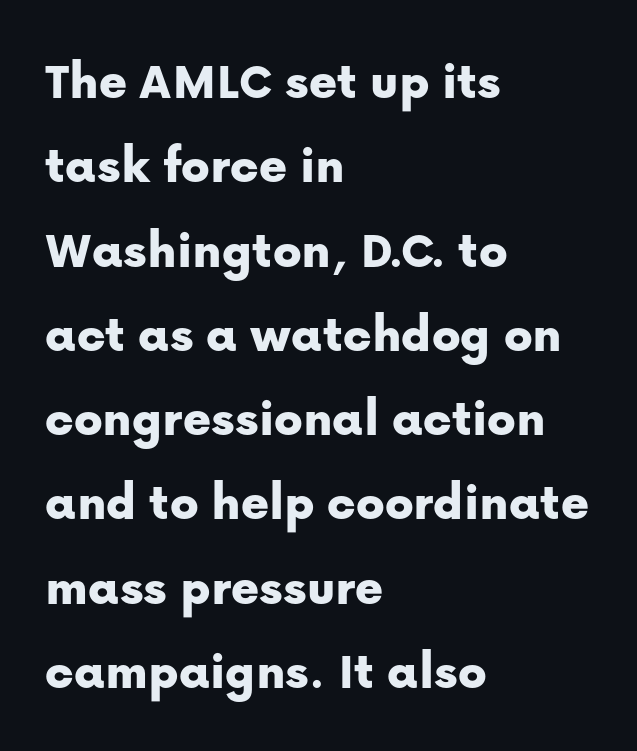
The image shows 53 px sans-serif type, upright; set left-aligned, normal line spacing (1.59x), normal letter spacing, not underlined; low stroke contrast and a medium x-height.
